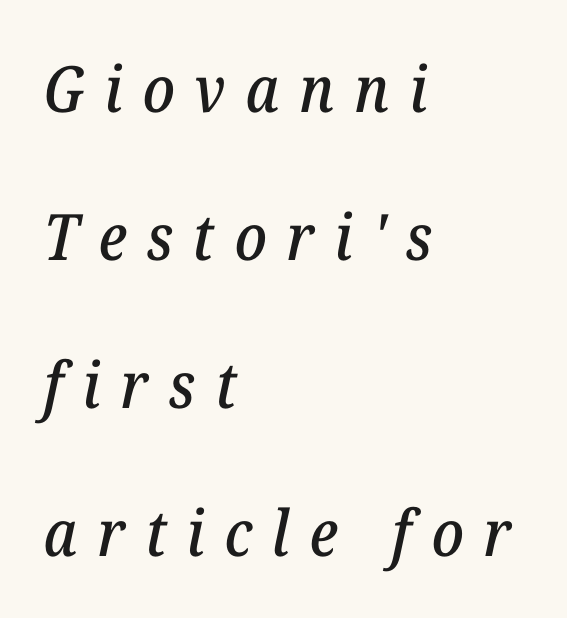
{"serif": "yes", "italic": "yes", "lean": "right", "slant_degrees": 12, "width": "normal", "stroke_contrast": "low", "x_height": "medium", "monospaced": "no", "underline": "no", "align": "left", "line_spacing": "loose", "line_spacing_ratio": 2.31, "letter_spacing": "wide", "letter_spacing_em": 0.31, "glyph_px": 64}
